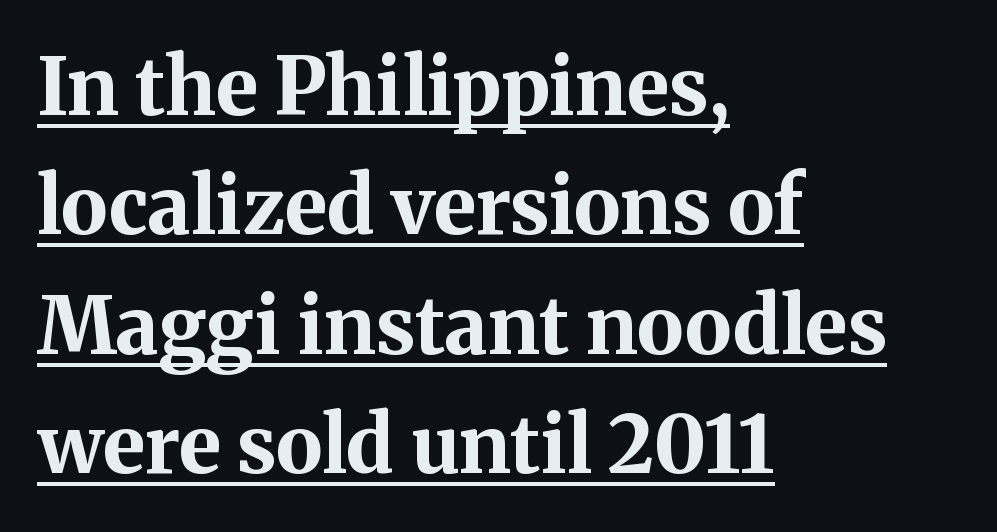
No extra tracking has been applied to these lines. This sample has the flowing, uneven cadence of proportional lettering. In terms of letterform style, serifs are clearly present. Evenly set lines give the paragraph a standard silhouette.
